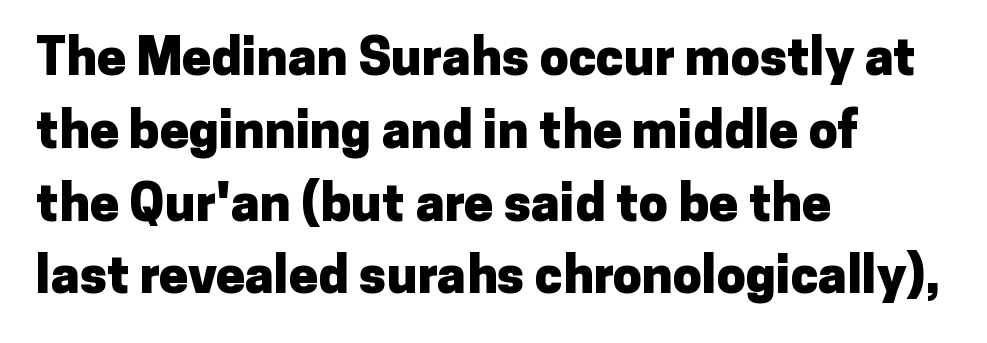
Lines of text with bare space underneath. Plenty of ink on the page — the face is bold. The letters sit at their default tracking, neither squeezed nor spread. This sample is left-justified, so line endings fall wherever the words run out. If you measured baseline to baseline, you'd find a middling distance. Nothing sits at the stroke ends, so this counts as sans-serif.
